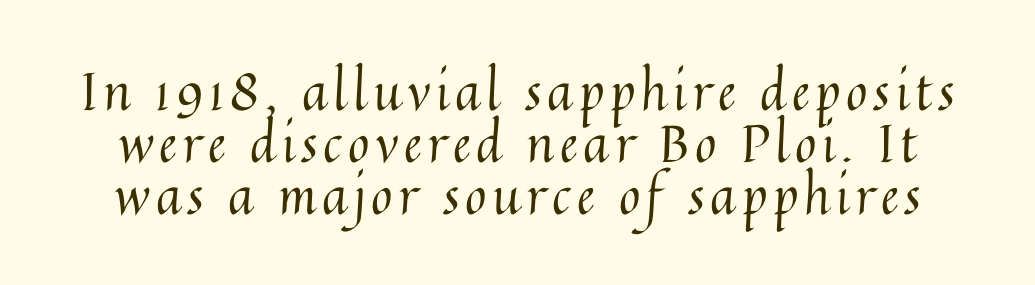
In terms of leading, this rendering errs on the cramped side. Caption: face not bold, strokes unweighted. Just letters on the line, the space beneath them empty. A typesetter would call this proportional, since set widths differ per character.
